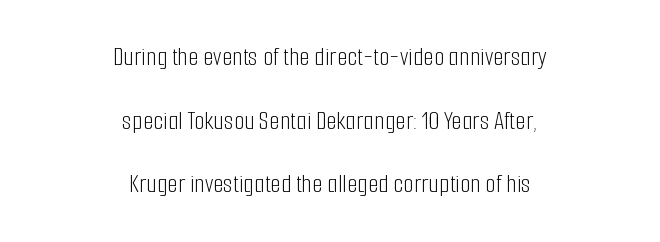
Q: Is the text bold? A: No.
Q: Is the text italic (slanted)? A: No, it is upright.
Q: Is the text underlined? A: No.
Q: How is the paragraph aligned? A: Centered.
Q: Is the spacing between letters normal or unusually wide? A: Normal.
Q: Is the spacing between lines tight, normal or loose? A: Loose.
